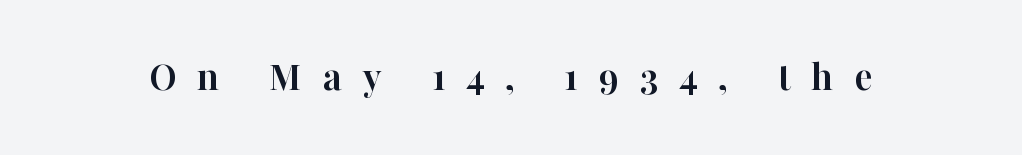
The image shows 43 px semibold serif type, upright; set unusually wide letter spacing (+0.48 em), not underlined; high stroke contrast and a medium x-height.
